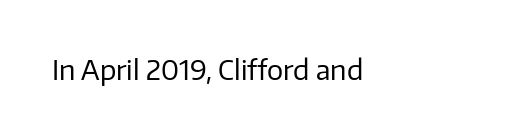
The image shows 27 px text type, upright; set normal letter spacing, not underlined.
